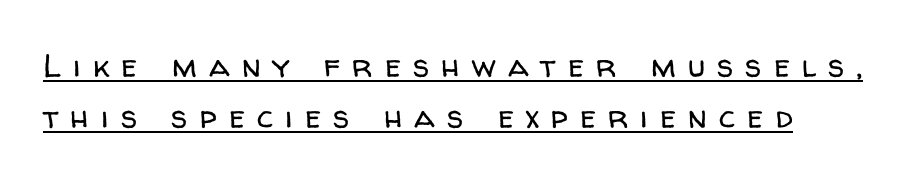
Q: Is the text bold? A: No.
Q: Is the text italic (slanted)? A: No, it is upright.
Q: Is the typeface a serif or a sans-serif typeface? A: Sans-serif.
Q: Is the text underlined? A: Yes.
Q: How is the paragraph aligned? A: Left-aligned.
Q: Is the spacing between letters normal or unusually wide? A: Unusually wide.
Q: Is the spacing between lines tight, normal or loose? A: Normal.
Q: Width (condensed, normal, or wide)? A: Normal.
Q: Stroke contrast? A: Low.
Q: x-height? A: Medium.
Q: Monospaced? A: No.
